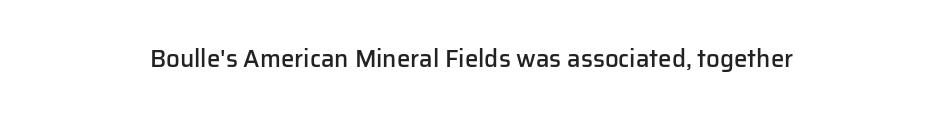
Q: Is the text bold? A: Semi-bold.
Q: Is the text italic (slanted)? A: No, it is upright.
Q: Is the text underlined? A: No.
Q: How is the paragraph aligned? A: Centered.
Q: Is the spacing between letters normal or unusually wide? A: Normal.
